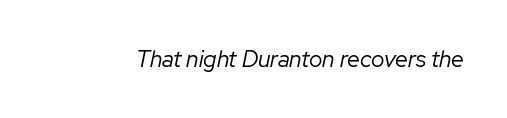
Each stroke keeps to a modest, everyday thickness or less. In terms of posture, this sample is oblique. Honestly, there is no underline to notice here at all. The horizontal fit of the characters is conventional and even.
